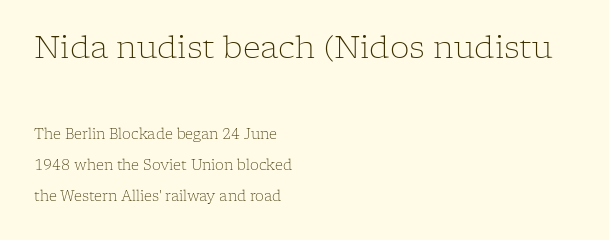
Q: Is the text bold? A: No.
Q: Is the text italic (slanted)? A: No, it is upright.
Q: Is the typeface a serif or a sans-serif typeface? A: Serif.
Q: Is the text underlined? A: No.
Q: How is the paragraph aligned? A: Left-aligned.
Q: Is the spacing between letters normal or unusually wide? A: Normal.
Q: Is the spacing between lines tight, normal or loose? A: Loose.
Q: Which block of text is set in a larger size, the first (top) or the second (bottom)? A: The first (top) one.
Q: Width (condensed, normal, or wide)? A: Normal.
Q: Stroke contrast? A: Low.
Q: x-height? A: Medium.
Q: Monospaced? A: No.
